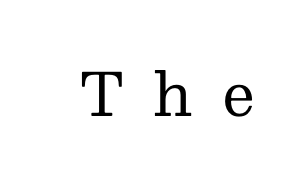
{"serif": "yes", "italic": "no", "bold": "no", "weight": "regular", "width": "normal", "stroke_contrast": "medium", "x_height": "medium", "monospaced": "no", "underline": "no", "letter_spacing": "wide", "letter_spacing_em": 0.49, "glyph_px": 59}
